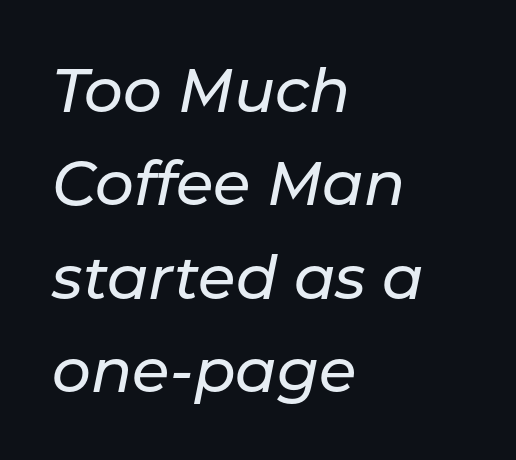
This sample is left-justified, so line endings fall wherever the words run out. Does extra space separate the letters? No, they use regular spacing. Words float on clear page, feet unadorned. These lines are rendered in a variable-pitch font.
